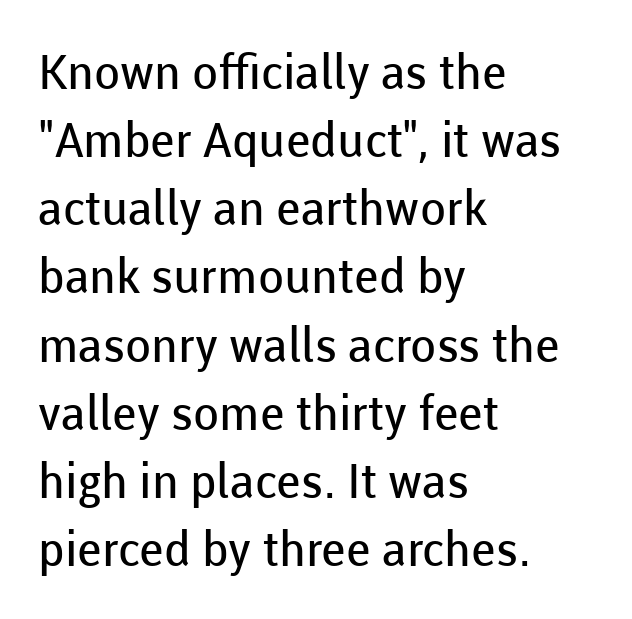
Q: Is the text bold? A: No.
Q: Is the text italic (slanted)? A: No, it is upright.
Q: Is the typeface a serif or a sans-serif typeface? A: Sans-serif.
Q: Is the text underlined? A: No.
Q: How is the paragraph aligned? A: Left-aligned.
Q: Is the spacing between letters normal or unusually wide? A: Normal.
Q: Is the spacing between lines tight, normal or loose? A: Normal.
Q: Width (condensed, normal, or wide)? A: Normal.
Q: Stroke contrast? A: Low.
Q: x-height? A: Medium.
Q: Monospaced? A: No.
